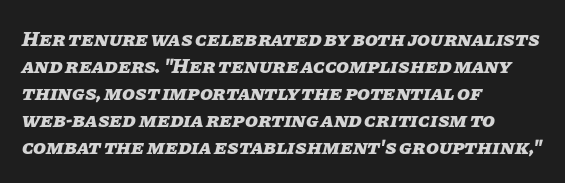
Vertically, the passage feels balanced, rows spaced as you'd expect. This rendering uses left alignment, leaving the right contour irregular. Thick stems and heavy bowls — unmistakably bold. The font's italic variant was chosen for this text. Underlining? Definitely not there. The type is set solid horizontally, with unmodified tracking.
